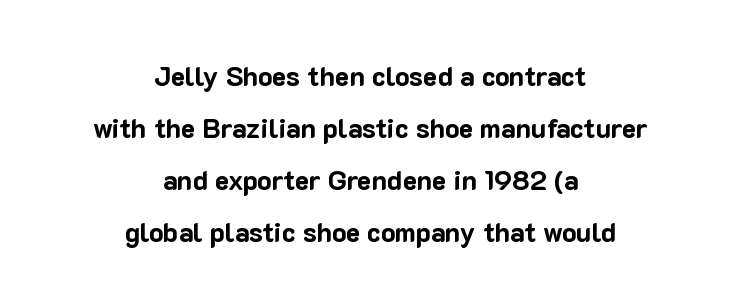
The image shows 27 px bold type, upright; set centered, loose line spacing (1.92x), normal letter spacing, not underlined.
